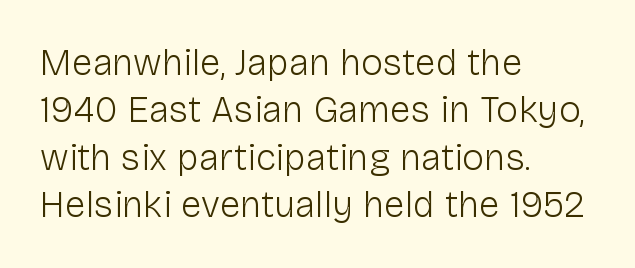
{"serif": "no", "italic": "no", "bold": "no", "weight": "light", "width": "normal", "stroke_contrast": "low", "x_height": "medium", "monospaced": "no", "underline": "no", "align": "left", "line_spacing": "normal", "line_spacing_ratio": 1.28, "letter_spacing": "normal", "letter_spacing_em": 0.0, "glyph_px": 37}
